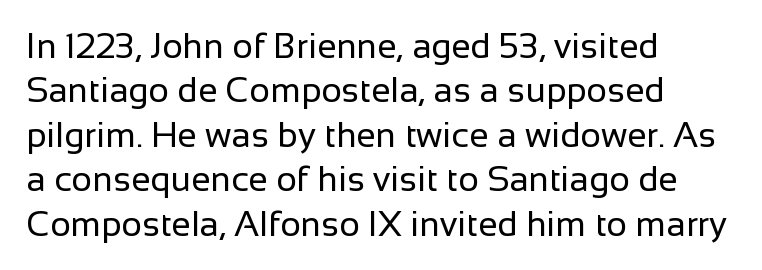
The image shows 35 px regular-weight sans-serif type, upright; set left-aligned, normal line spacing (1.27x), normal letter spacing, not underlined; low stroke contrast and a medium x-height.
